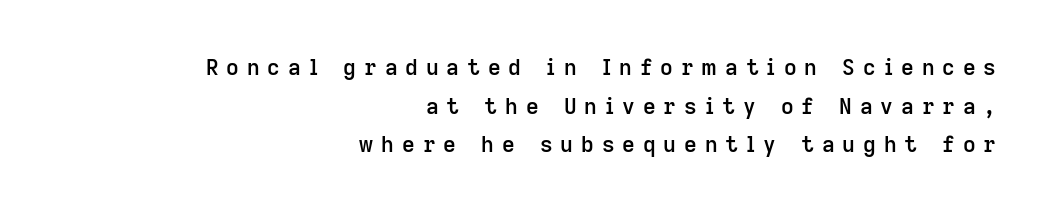
Q: Is the text bold? A: Semi-bold.
Q: Is the text italic (slanted)? A: No, it is upright.
Q: Is the text underlined? A: No.
Q: How is the paragraph aligned? A: Right-aligned.
Q: Is the spacing between letters normal or unusually wide? A: Unusually wide.
